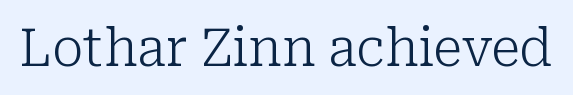
Rule under the text: the space is simply empty. Letter spacing: default. The characters are drawn with everyday or finer stroke widths. The letters advance in unequal steps, a hallmark of proportional type. Does the lettering tilt? It doesn't — this is upright. Serif or sans? Serif — the stroke terminals have little feet.
